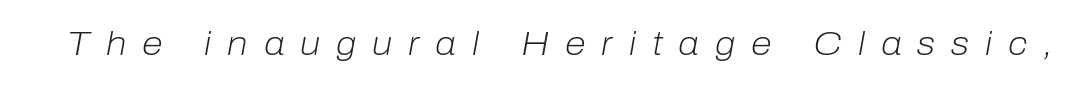
Bold? No — there's no thickening of the strokes. This sample uses expanded letter spacing, leaving extra air between glyphs. Unmarked baselines from the first word to the last. The whole block is typeset with a tilt. Proportional: the letters do not fall into vertical columns.
